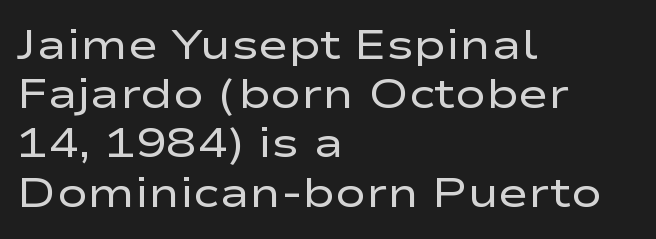
{"serif": "no", "italic": "no", "bold": "no", "weight": "regular", "width": "wide", "stroke_contrast": "low", "x_height": "medium", "monospaced": "no", "underline": "no", "align": "left", "line_spacing_ratio": 1.2, "letter_spacing": "normal", "letter_spacing_em": 0.0, "glyph_px": 41}
